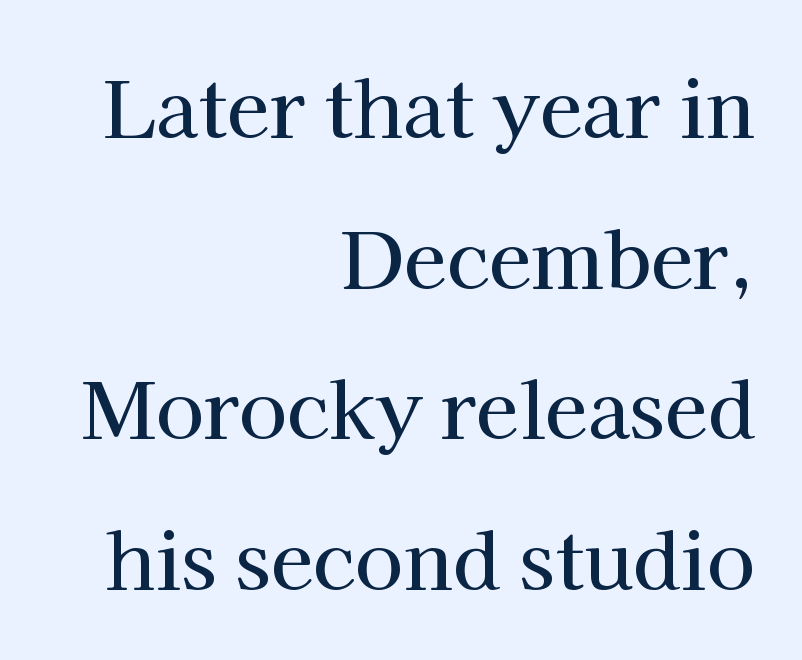
{"serif": "yes", "italic": "no", "width": "normal", "stroke_contrast": "high", "x_height": "medium", "monospaced": "no", "underline": "no", "align": "right", "line_spacing": "loose", "line_spacing_ratio": 1.93, "letter_spacing": "normal", "letter_spacing_em": 0.0, "glyph_px": 78}
